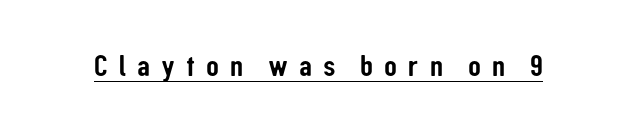
{"serif": "no", "italic": "no", "width": "condensed", "stroke_contrast": "low", "x_height": "medium", "monospaced": "no", "underline": "yes", "letter_spacing": "wide", "letter_spacing_em": 0.34, "glyph_px": 32}
